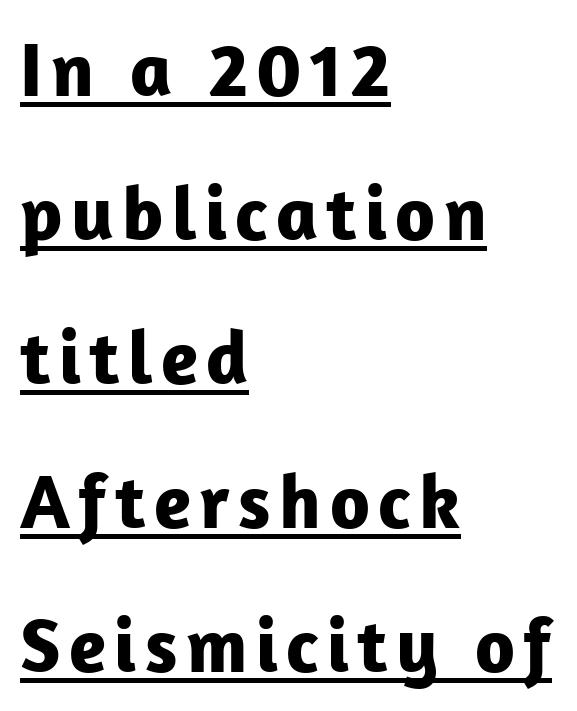
Q: Is the text bold? A: Yes.
Q: Is the text italic (slanted)? A: No, it is upright.
Q: Is the typeface a serif or a sans-serif typeface? A: Sans-serif.
Q: Is the text underlined? A: Yes.
Q: How is the paragraph aligned? A: Left-aligned.
Q: Width (condensed, normal, or wide)? A: Normal.
Q: Stroke contrast? A: Low.
Q: x-height? A: Medium.
Q: Monospaced? A: No.
